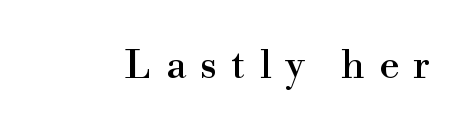
The letters advance in unequal steps, a hallmark of proportional type. The string is rendered with underlining switched off. These lines have a slow, spaced-out rhythm from letter to letter. The specimen reads as upright at a glance. The rendering shows small feet on the letterforms — a serif design.
